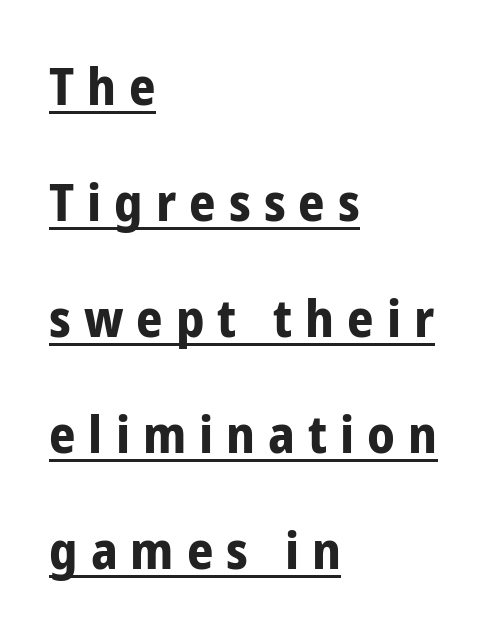
A typesetter would call this heavily tracked-out type. The ragged edge is on the right, which tells us the setting is flush left. Unlike a traditional serif, this face leaves its strokes unadorned. I'd describe the lettering as bold — thick and assertive. Beneath each row of characters lies a ruled line.
